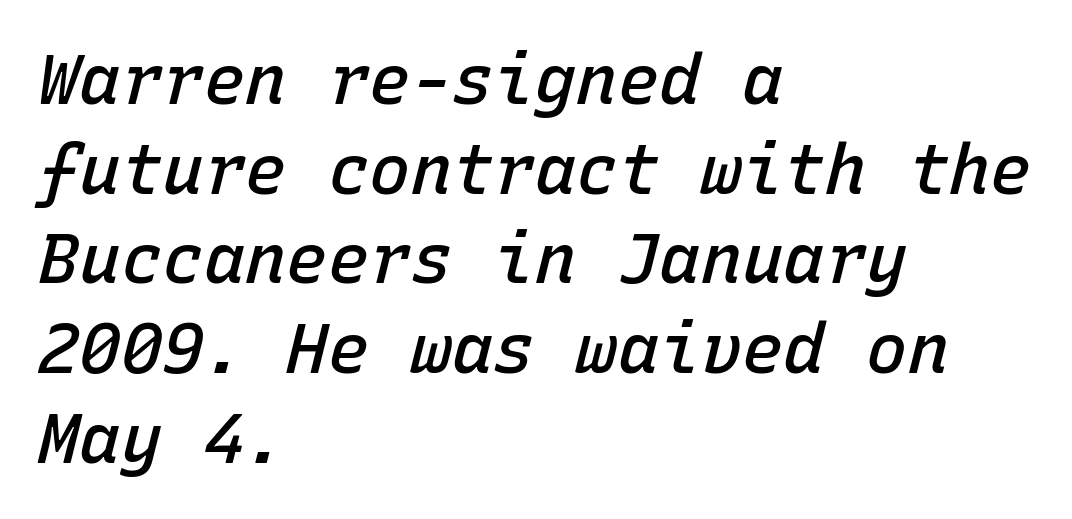
The image shows 69 px semibold type, italic (leaning right), monospaced; set left-aligned, normal line spacing (1.3x), normal letter spacing, not underlined; low stroke contrast and a medium x-height.
